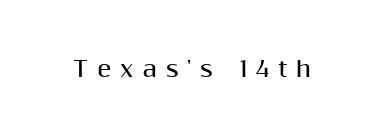
Q: Is the text bold? A: Yes.
Q: Is the text italic (slanted)? A: No, it is upright.
Q: Is the text underlined? A: No.
Q: Is the spacing between letters normal or unusually wide? A: Unusually wide.
